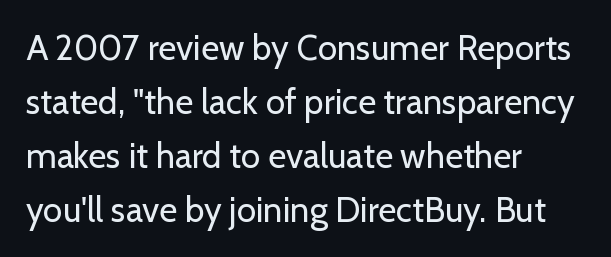
{"serif": "no", "italic": "no", "bold": "no", "weight": "regular", "width": "normal", "stroke_contrast": "low", "x_height": "medium", "monospaced": "no", "underline": "no", "align": "left", "line_spacing": "normal", "line_spacing_ratio": 1.54, "letter_spacing": "normal", "letter_spacing_em": 0.0, "glyph_px": 35}
